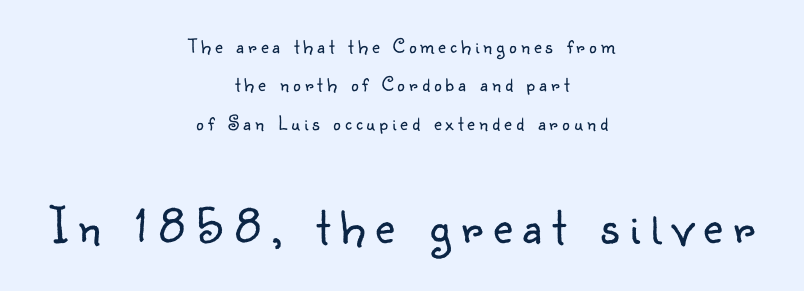
{"serif": "no", "italic": "no", "bold": "no", "weight": "light", "width": "normal", "stroke_contrast": "low", "x_height": "small", "monospaced": "no", "underline": "no", "align": "center", "line_spacing_ratio": 1.83, "letter_spacing": "wide", "letter_spacing_em": 0.2, "larger_block": "second", "size_ratio": 2.52, "glyph_px": 53}
